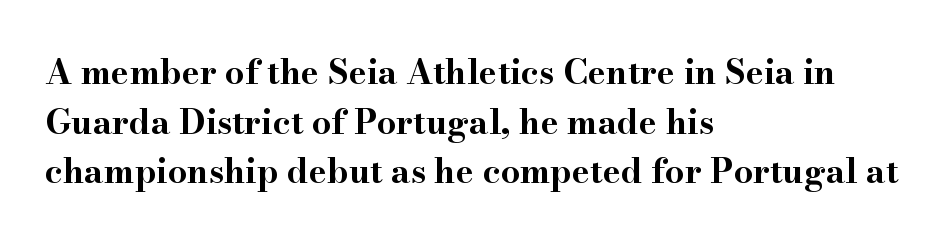
Q: Is the text bold? A: Yes.
Q: Is the text italic (slanted)? A: No, it is upright.
Q: Is the typeface a serif or a sans-serif typeface? A: Serif.
Q: Is the text underlined? A: No.
Q: How is the paragraph aligned? A: Left-aligned.
Q: Is the spacing between letters normal or unusually wide? A: Normal.
Q: Is the spacing between lines tight, normal or loose? A: Normal.
Q: Width (condensed, normal, or wide)? A: Wide.
Q: Stroke contrast? A: High.
Q: x-height? A: Small.
Q: Monospaced? A: No.
